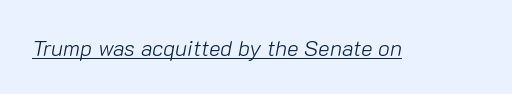
The image shows 22 px text type, italic (leaning right); set normal letter spacing, underlined.
